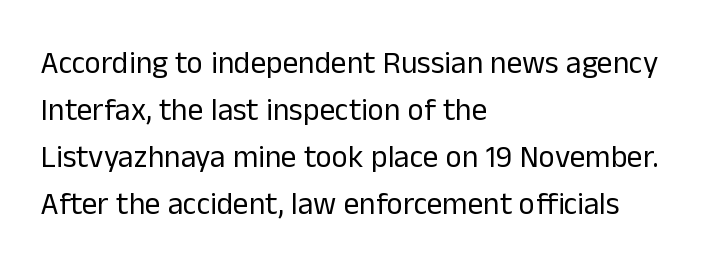
{"serif": "no", "italic": "no", "bold": "no", "weight": "regular", "width": "normal", "stroke_contrast": "low", "x_height": "medium", "monospaced": "no", "underline": "no", "align": "left", "line_spacing": "normal", "line_spacing_ratio": 1.52, "letter_spacing": "normal", "letter_spacing_em": 0.0, "glyph_px": 31}
